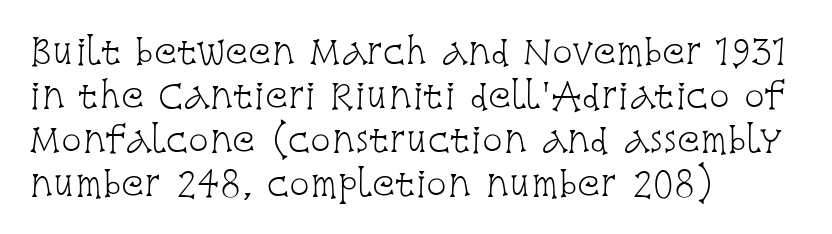
The image shows 34 px light, condensed serif type, upright; set left-aligned, normal line spacing (1.29x), normal letter spacing, not underlined; low stroke contrast and a large x-height.
